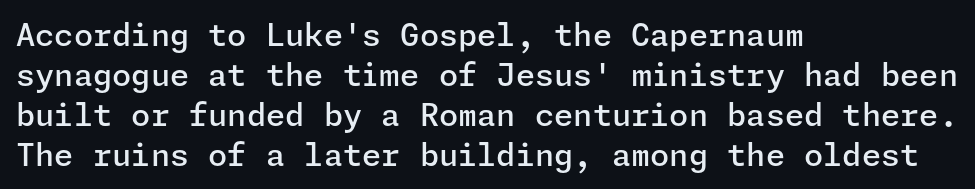
The image shows 31 px semibold sans-serif type, upright; set left-aligned, normal line spacing (1.29x), normal letter spacing, not underlined; low stroke contrast and a medium x-height.
